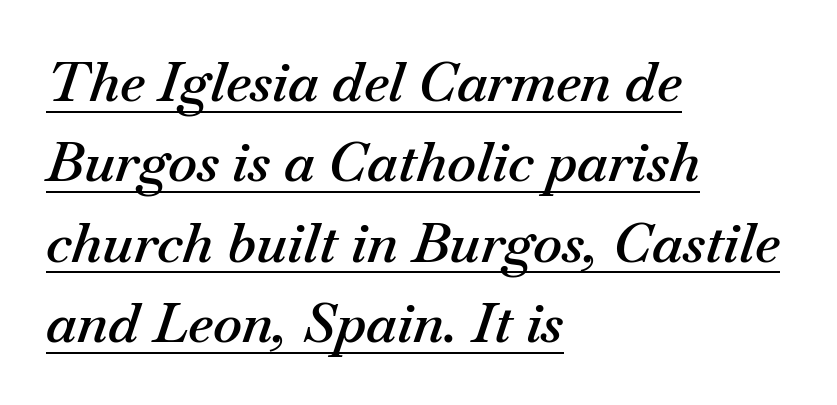
Horizontal alignment here is leftward, the default for most running prose. Does the weight exceed regular? Yes, but only to semibold. The axis of the letterforms is tilted away from vertical. Looks like someone drew a line under every word here. Think of a printed novel: that variable character pitch is what you see here. The gaps between neighbouring characters are ordinary and unremarkable.
